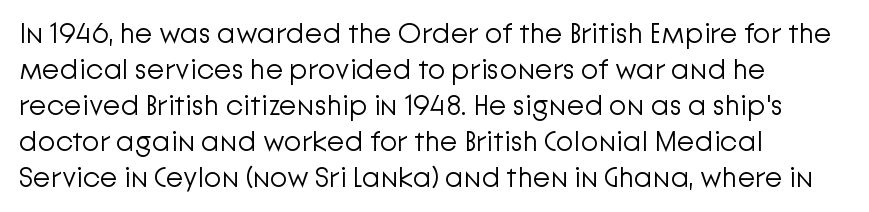
{"serif": "no", "italic": "no", "bold": "no", "weight": "light", "width": "normal", "stroke_contrast": "low", "x_height": "medium", "monospaced": "no", "underline": "no", "align": "left", "line_spacing_ratio": 1.24, "letter_spacing": "normal", "letter_spacing_em": 0.0, "glyph_px": 29}
